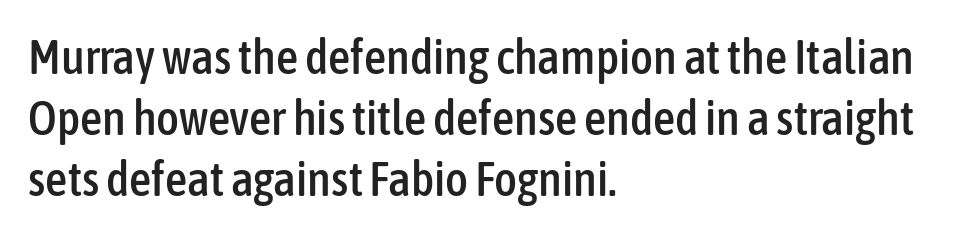
{"serif": "no", "italic": "no", "width": "condensed", "stroke_contrast": "low", "x_height": "medium", "monospaced": "no", "underline": "no", "align": "left", "line_spacing": "normal", "line_spacing_ratio": 1.25, "letter_spacing": "normal", "letter_spacing_em": 0.0, "glyph_px": 49}
